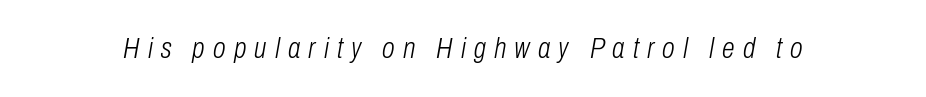
{"italic": "yes", "lean": "right", "slant_degrees": 10, "bold": "no", "weight": "light", "width": "condensed", "stroke_contrast": "low", "x_height": "medium", "monospaced": "no", "underline": "no", "letter_spacing": "wide", "letter_spacing_em": 0.28, "glyph_px": 29}
